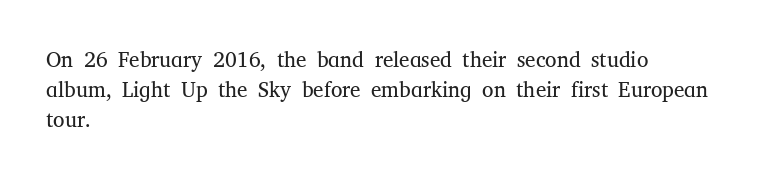
Regarding leading, the lines here are spaced in the standard way. Underline: absent. A classic flush-left, rag-right setting is used for this passage. Every character sits straight up, as roman type does.
